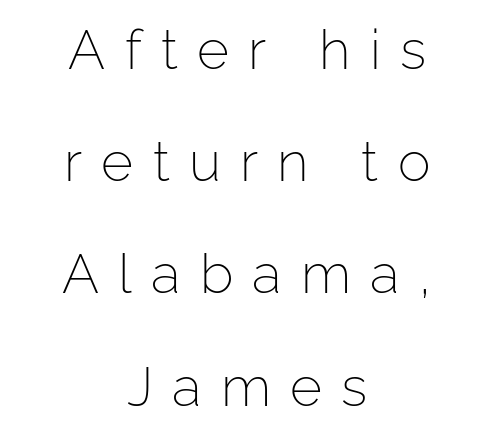
Designer's note — italics off, roman on. Anything drawn beneath the words? Only blank space. How are the letters spaced? Widely, with obvious added tracking. The strokes carry an ordinary text weight at most. Stroke terminals: plain, sans-serif. Do the characters align in a grid? No, the font is proportional.
